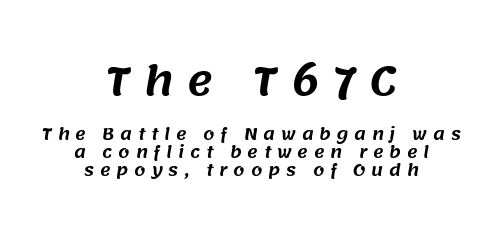
The foot of each line stays bare and open. The leading is snug, giving the passage a crowded texture. Do the characters align in a grid? No, the font is proportional. This sample uses expanded letter spacing, leaving extra air between glyphs. Regarding serifs, this sample does without them. The paragraph has two soft edges and a firm central axis.
